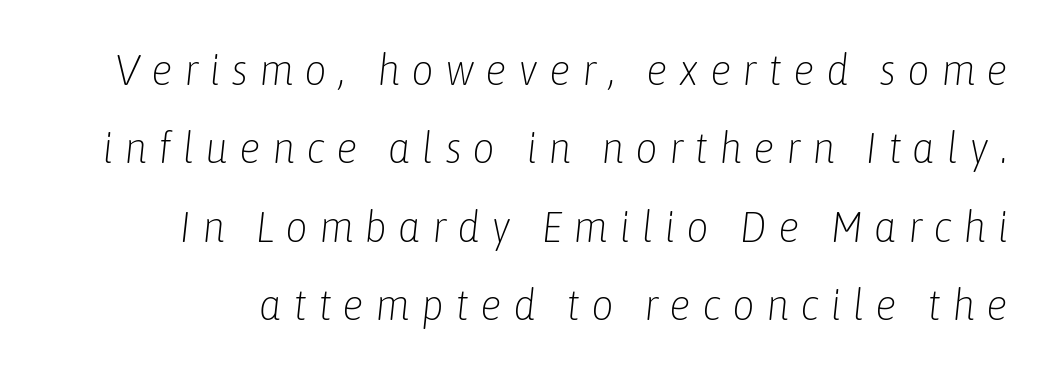
{"italic": "yes", "lean": "right", "slant_degrees": 6, "bold": "no", "weight": "light", "width": "condensed", "stroke_contrast": "low", "x_height": "medium", "monospaced": "no", "underline": "no", "line_spacing_ratio": 1.78, "letter_spacing": "wide", "letter_spacing_em": 0.25, "glyph_px": 44}
